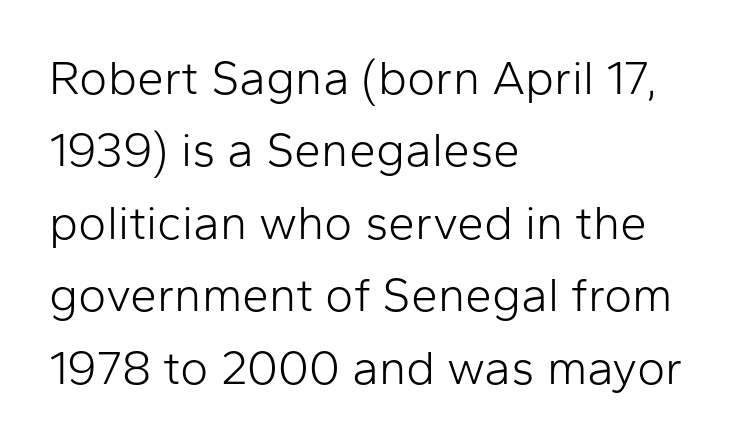
{"serif": "no", "italic": "no", "bold": "no", "weight": "light", "width": "normal", "stroke_contrast": "low", "x_height": "medium", "monospaced": "no", "underline": "no", "align": "left", "line_spacing": "normal", "line_spacing_ratio": 1.51, "letter_spacing": "normal", "letter_spacing_em": 0.0, "glyph_px": 48}
